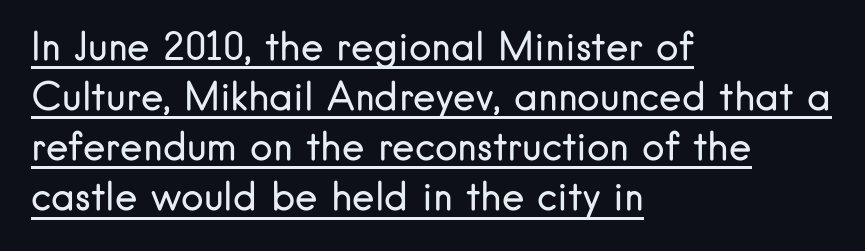
On a weight scale, this lands at 450 or below. The passage shown has conventional tracking throughout. A typographer would call this underscored text. Teacher's note: observe the even left margin — that is flush-left alignment. Quick note: not italic, upright.
